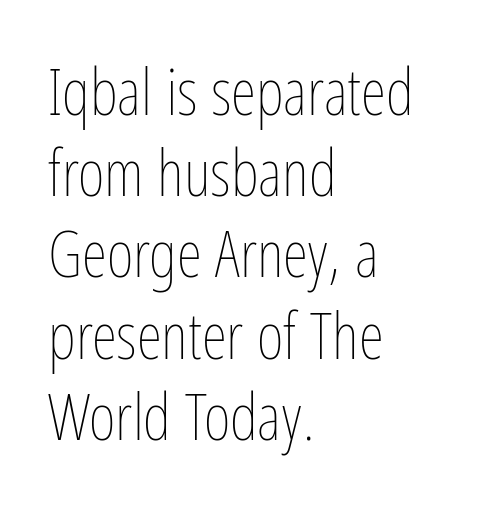
Q: Is the text bold? A: No.
Q: Is the text italic (slanted)? A: No, it is upright.
Q: Is the text underlined? A: No.
Q: How is the paragraph aligned? A: Left-aligned.
Q: Is the spacing between letters normal or unusually wide? A: Normal.
Q: Is the spacing between lines tight, normal or loose? A: Normal.
Q: Width (condensed, normal, or wide)? A: Condensed.
Q: Stroke contrast? A: Low.
Q: x-height? A: Medium.
Q: Monospaced? A: No.
